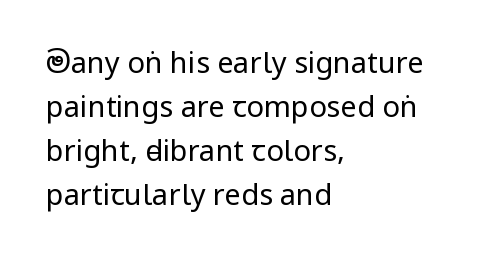
The image shows 29 px regular-weight, condensed sans-serif type, upright; set left-aligned, normal line spacing (1.52x), normal letter spacing, not underlined; low stroke contrast.
